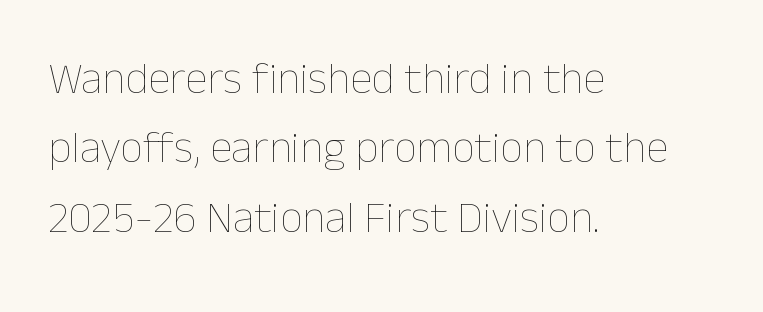
The image shows 45 px thin type, upright; set left-aligned, normal line spacing (1.54x), normal letter spacing, not underlined; low stroke contrast and a medium x-height.
